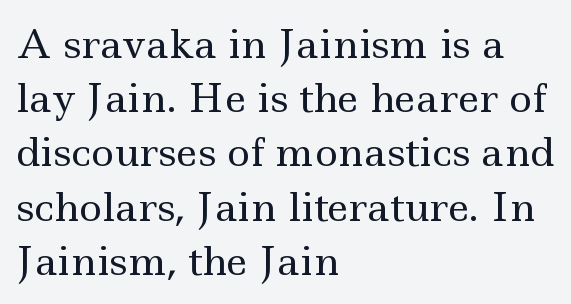
Line beginnings align vertically; line endings do not. The passage shown stacks its lines at a standard gap. The rendering uses natural spacing where letterforms have individual widths. Think standard paragraph weight, or any step lighter than that. A typesetter would call this zero additional tracking.
